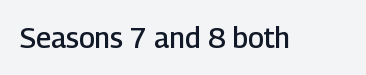
{"serif": "no", "italic": "no", "bold": "semi", "weight": "semibold", "width": "normal", "stroke_contrast": "low", "x_height": "medium", "monospaced": "no", "underline": "no", "letter_spacing": "normal", "letter_spacing_em": 0.0, "glyph_px": 28}
